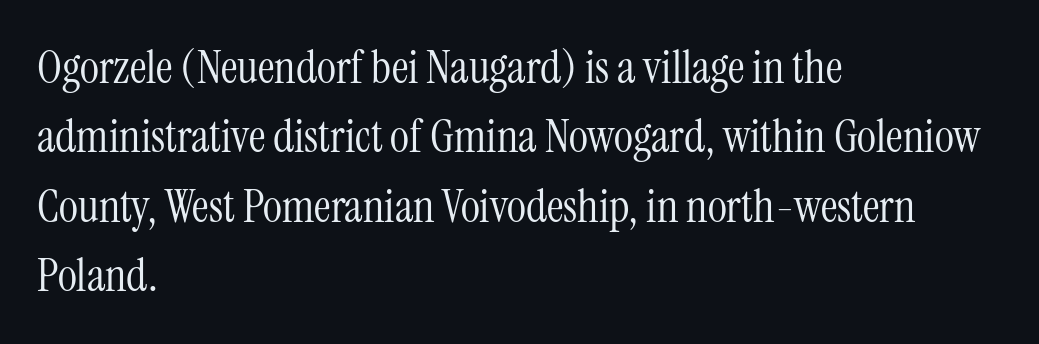
Are there feet on the stems? There are — it's a serif. Every character sits straight up, as roman type does. Anything drawn beneath the words? Only blank space. Line beginnings align vertically; line endings do not. The letters advance in unequal steps, a hallmark of proportional type.
